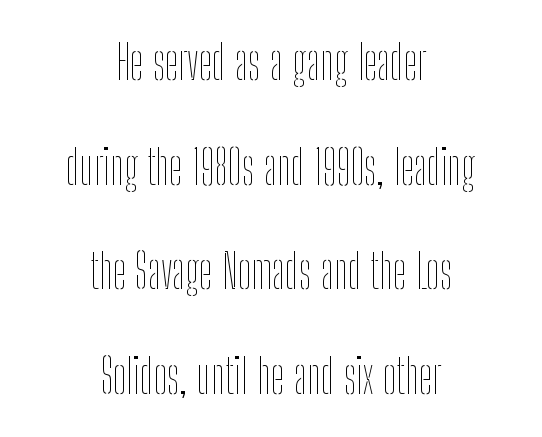
Q: Is the text bold? A: No.
Q: Is the text italic (slanted)? A: No, it is upright.
Q: Is the text underlined? A: No.
Q: How is the paragraph aligned? A: Centered.
Q: Is the spacing between letters normal or unusually wide? A: Normal.
Q: Is the spacing between lines tight, normal or loose? A: Loose.
Q: Width (condensed, normal, or wide)? A: Condensed.
Q: Stroke contrast? A: Low.
Q: x-height? A: Medium.
Q: Monospaced? A: No.
